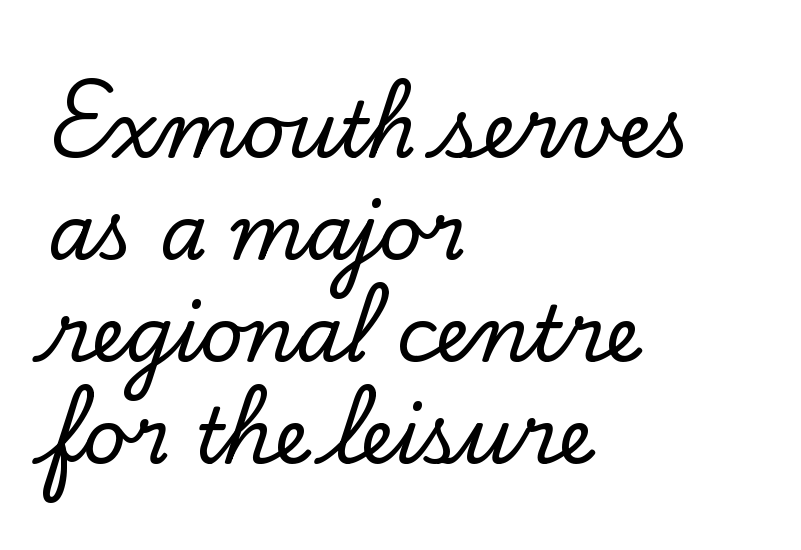
The strip under each line holds only bare page. The face used here is proportionally spaced, like ordinary book or web type. Vertically, the passage feels balanced, rows spaced as you'd expect. Between one letter and the next there's only the usual sliver of space. A classic flush-left, rag-right setting is used for this passage.
